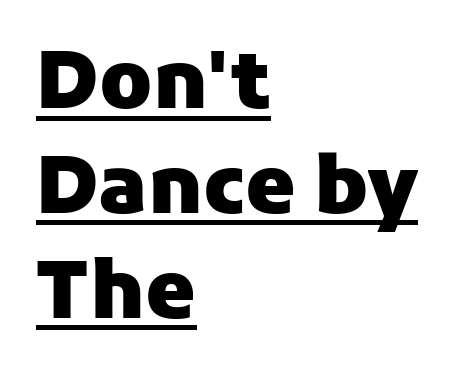
{"serif": "no", "italic": "no", "bold": "yes", "weight": "heavy", "width": "normal", "stroke_contrast": "low", "x_height": "medium", "monospaced": "no", "underline": "yes", "align": "left", "line_spacing": "normal", "line_spacing_ratio": 1.31, "letter_spacing": "normal", "letter_spacing_em": 0.0, "glyph_px": 80}
